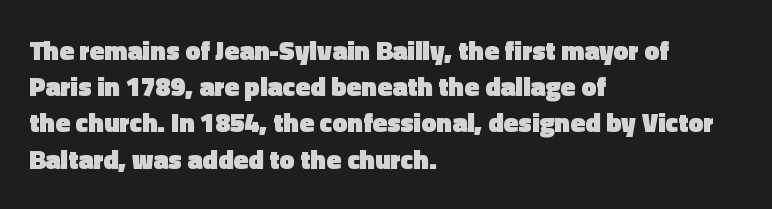
The image shows 27 px bold type, upright; set left-aligned, normal line spacing (1.34x), normal letter spacing, not underlined.
